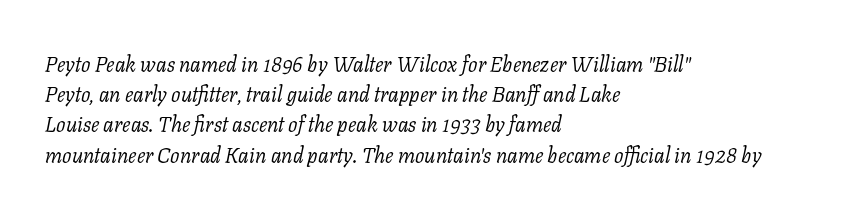
Q: Is the text bold? A: No.
Q: Is the text italic (slanted)? A: Yes, it leans right by about 11 degrees.
Q: Is the text underlined? A: No.
Q: How is the paragraph aligned? A: Left-aligned.
Q: Is the spacing between letters normal or unusually wide? A: Normal.
Q: Is the spacing between lines tight, normal or loose? A: Normal.
